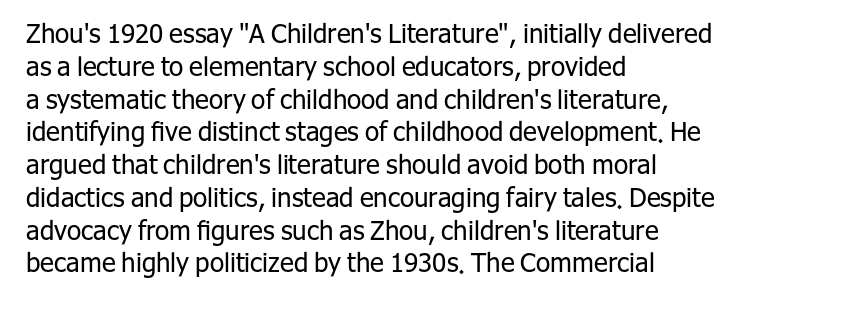
{"italic": "no", "bold": "no", "underline": "no", "align": "left", "line_spacing": "normal", "line_spacing_ratio": 1.26, "letter_spacing": "normal", "letter_spacing_em": 0.0, "glyph_px": 26}
